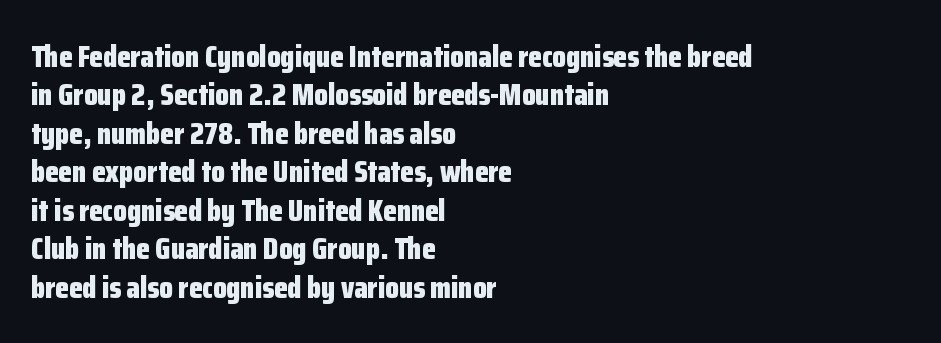
The image shows 31 px bold, condensed sans-serif type, upright; set left-aligned, line spacing 1.24x, normal letter spacing, not underlined; low stroke contrast and a medium x-height.
